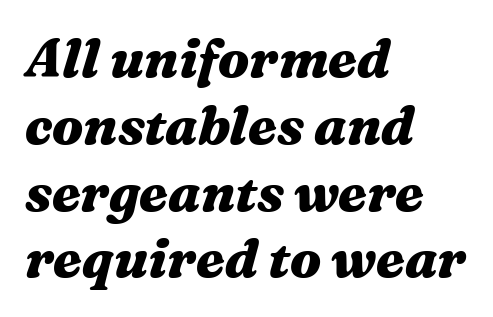
{"italic": "yes", "lean": "right", "slant_degrees": 16, "bold": "yes", "weight": "heavy", "width": "wide", "stroke_contrast": "medium", "x_height": "medium", "monospaced": "no", "underline": "no", "align": "left", "line_spacing": "normal", "line_spacing_ratio": 1.26, "letter_spacing": "normal", "letter_spacing_em": 0.0, "glyph_px": 53}
